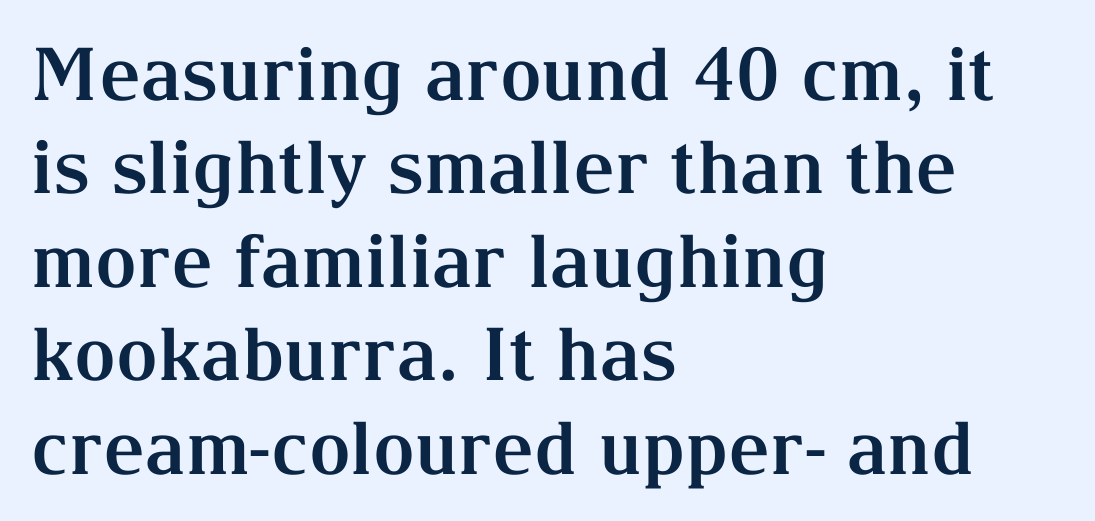
Q: Is the text bold? A: Yes.
Q: Is the text italic (slanted)? A: No, it is upright.
Q: Is the typeface a serif or a sans-serif typeface? A: Serif.
Q: Is the text underlined? A: No.
Q: How is the paragraph aligned? A: Left-aligned.
Q: Is the spacing between letters normal or unusually wide? A: Normal.
Q: Is the spacing between lines tight, normal or loose? A: Normal.
Q: Width (condensed, normal, or wide)? A: Normal.
Q: Stroke contrast? A: Medium.
Q: x-height? A: Medium.
Q: Monospaced? A: No.
